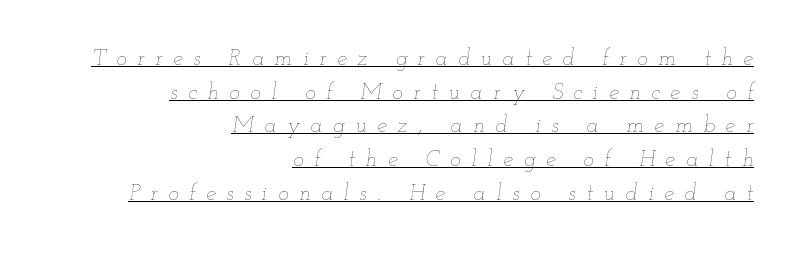
{"italic": "yes", "lean": "right", "slant_degrees": 12, "bold": "no", "underline": "yes", "align": "right", "line_spacing": "normal", "line_spacing_ratio": 1.53, "letter_spacing": "wide", "letter_spacing_em": 0.49, "glyph_px": 22}
